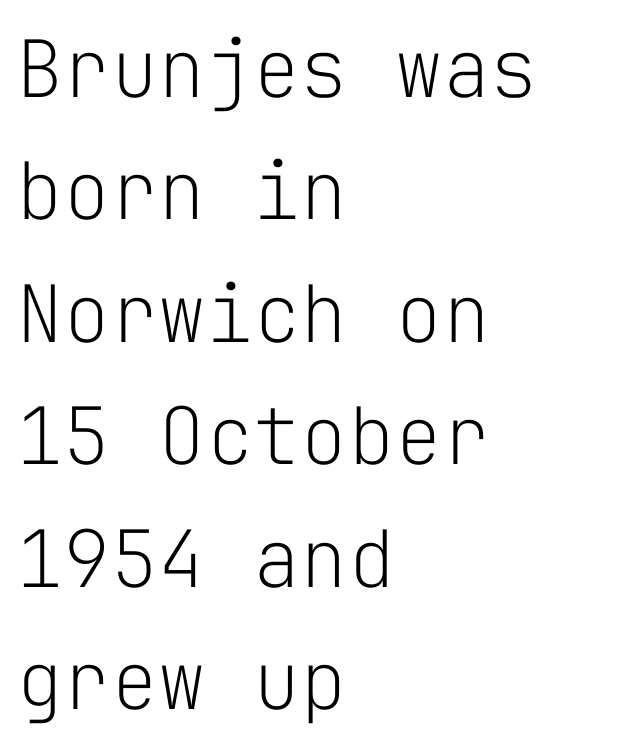
The specimen reads as upright at a glance. Where is the straight margin? On the left. A light-to-regular cut is what we see here. Serif or sans? Sans — the stroke terminals are bare. You could count columns in this text — the font is strictly monospaced. Nobody drew a line under any word here.
